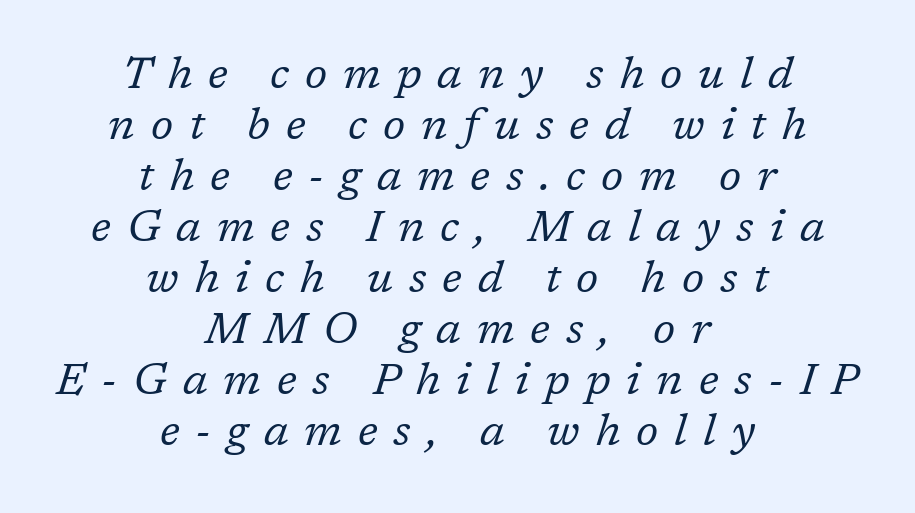
Is the letter spacing exaggerated? Yes — the characters are pushed far apart. The letterforms sit at book weight or below. The whole block is typeset with a tilt. Character widths vary here, with narrow letters taking less room than wide ones. This rendering employs a face with finishing strokes, i.e., a serif. The typesetter chose a symmetrical, centered arrangement here.
